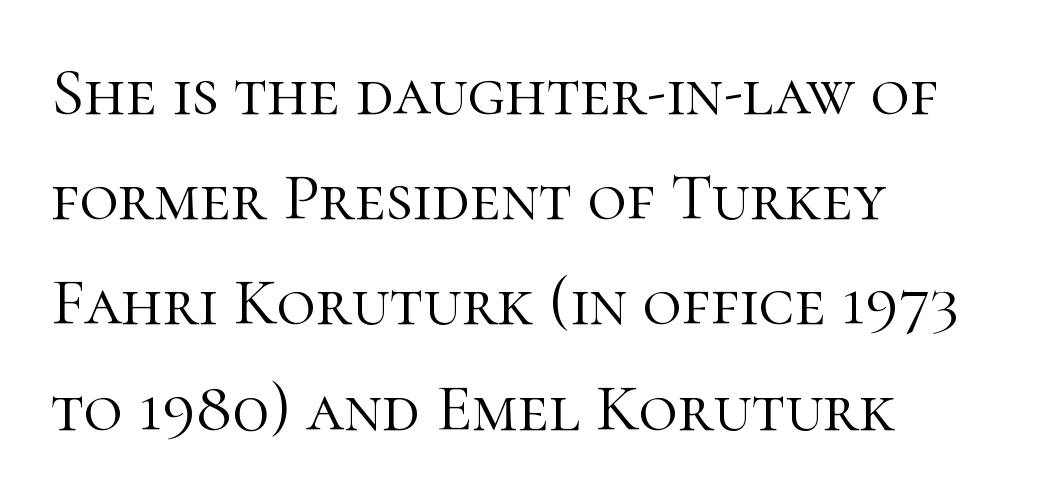
Q: Is the text bold? A: No.
Q: Is the text italic (slanted)? A: No, it is upright.
Q: Is the typeface a serif or a sans-serif typeface? A: Serif.
Q: Is the text underlined? A: No.
Q: How is the paragraph aligned? A: Left-aligned.
Q: Is the spacing between letters normal or unusually wide? A: Normal.
Q: Is the spacing between lines tight, normal or loose? A: Normal.
Q: Width (condensed, normal, or wide)? A: Normal.
Q: Stroke contrast? A: High.
Q: x-height? A: Medium.
Q: Monospaced? A: No.
